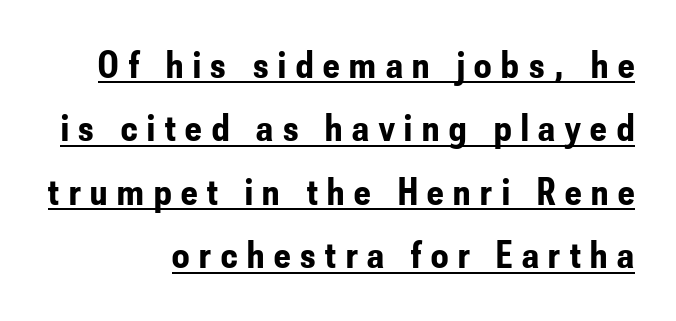
The image shows 38 px bold, condensed sans-serif type, upright; set right-aligned, normal line spacing (1.67x), unusually wide letter spacing (+0.26 em), underlined; low stroke contrast and a small x-height.
